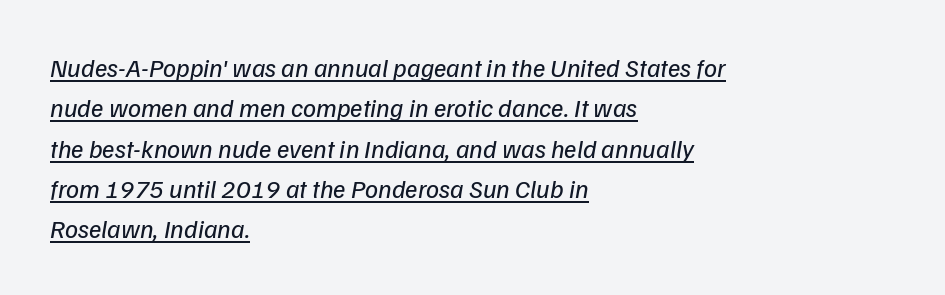
{"italic": "yes", "lean": "right", "slant_degrees": 9, "bold": "no", "underline": "yes", "align": "left", "line_spacing": "normal", "line_spacing_ratio": 1.55, "letter_spacing": "normal", "letter_spacing_em": 0.0, "glyph_px": 26}
